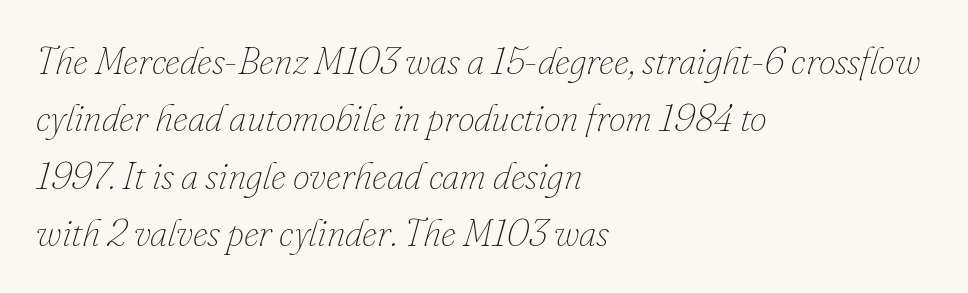
Q: Is the text bold? A: No.
Q: Is the text italic (slanted)? A: Yes, it leans right by about 16 degrees.
Q: Is the text underlined? A: No.
Q: How is the paragraph aligned? A: Left-aligned.
Q: Is the spacing between letters normal or unusually wide? A: Normal.
Q: Is the spacing between lines tight, normal or loose? A: Normal.
Q: Width (condensed, normal, or wide)? A: Normal.
Q: Stroke contrast? A: Low.
Q: x-height? A: Small.
Q: Monospaced? A: No.
